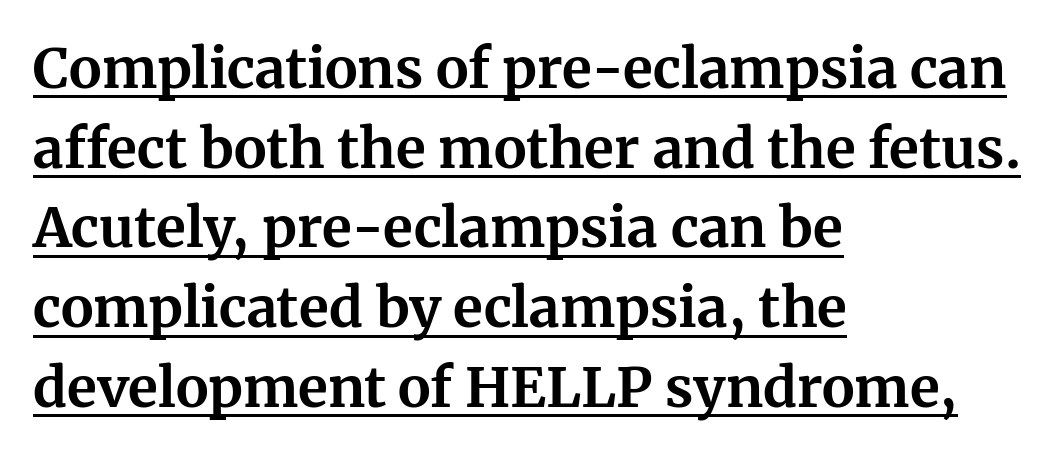
Q: Is the text bold? A: Yes.
Q: Is the text italic (slanted)? A: No, it is upright.
Q: Is the typeface a serif or a sans-serif typeface? A: Serif.
Q: Is the text underlined? A: Yes.
Q: How is the paragraph aligned? A: Left-aligned.
Q: Is the spacing between letters normal or unusually wide? A: Normal.
Q: Is the spacing between lines tight, normal or loose? A: Normal.
Q: Width (condensed, normal, or wide)? A: Normal.
Q: Stroke contrast? A: Medium.
Q: x-height? A: Medium.
Q: Monospaced? A: No.
